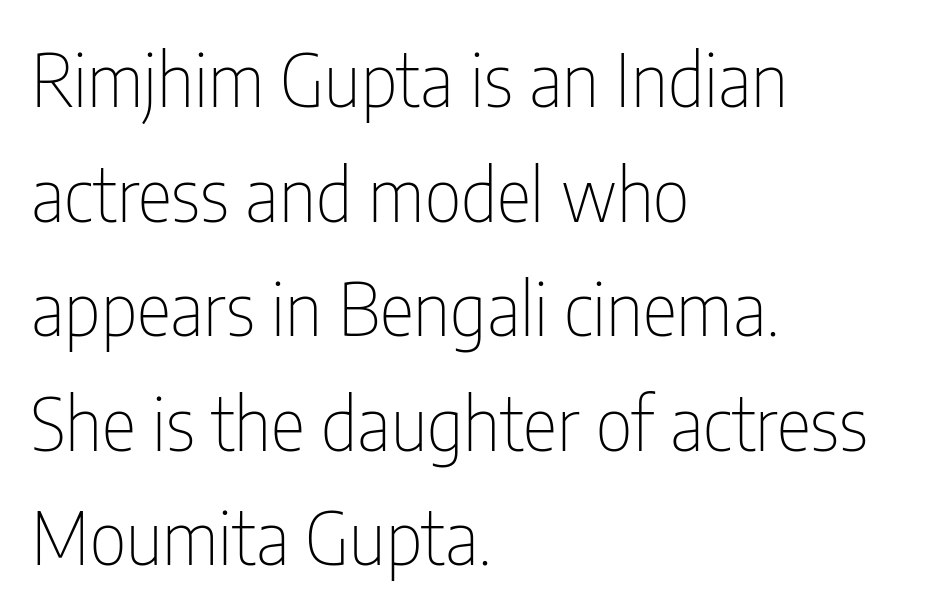
Regarding serifs, this sample does without them. A student would call this left alignment; a typographer would say flush left, rag right. How would I describe the line gaps? Plain and ordinary. Descenders hang freely into open space.
